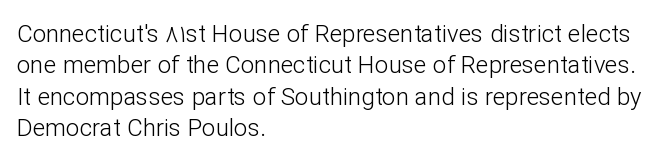
Q: Is the text bold? A: No.
Q: Is the text italic (slanted)? A: No, it is upright.
Q: Is the text underlined? A: No.
Q: How is the paragraph aligned? A: Left-aligned.
Q: Is the spacing between letters normal or unusually wide? A: Normal.
Q: Is the spacing between lines tight, normal or loose? A: Normal.
